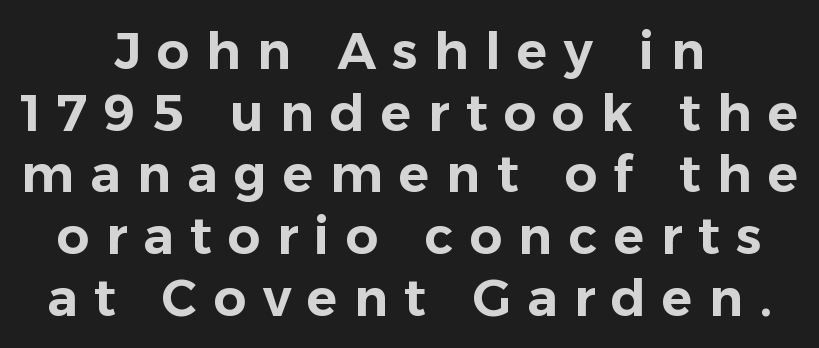
{"serif": "no", "italic": "no", "width": "normal", "stroke_contrast": "low", "x_height": "medium", "monospaced": "no", "underline": "no", "align": "center", "line_spacing_ratio": 1.21, "letter_spacing": "wide", "letter_spacing_em": 0.32, "glyph_px": 51}
